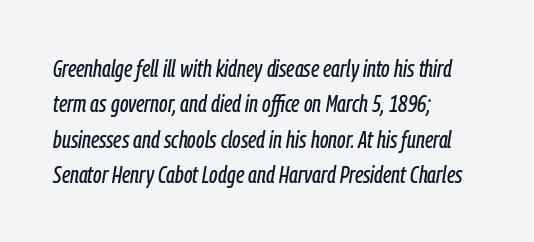
Looking at the ascenders, they clearly lean. The rendering uses a moderate line-height, typical for paragraphs. This rendering uses left alignment, leaving the right contour irregular. Default kerning and tracking; the words read as compact shapes.
